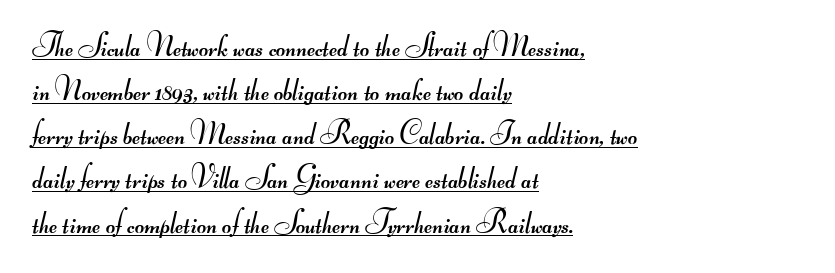
Teacher's note: observe the even left margin — that is flush-left alignment. What decoration does the sample have? An underline. The text was rendered using a sans face with plain stroke endings. There is no visible air inserted between adjacent glyphs. The font is comparable to plain body text, perhaps lighter.
